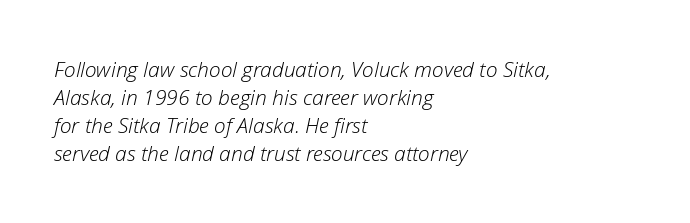
The image shows 21 px text type, italic (leaning right); set left-aligned, normal line spacing (1.34x), normal letter spacing, not underlined.
